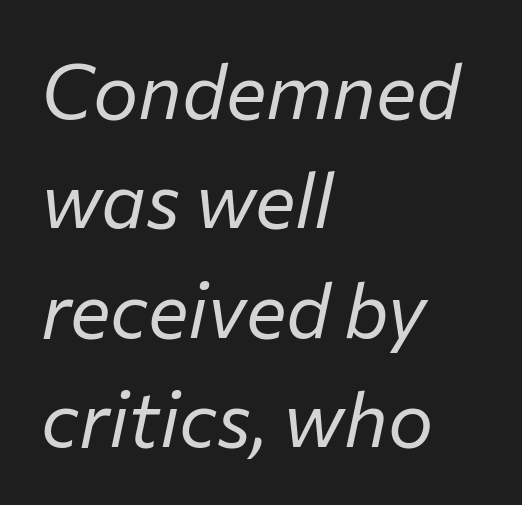
The space between consecutive lines is moderate. The face used here is proportionally spaced, like ordinary book or web type. Plain, unruled lines of type. If you drew a ruler down the left edge, every line would touch it. Each stroke keeps to a modest, everyday thickness or less. You could call the tracking neutral — neither tight nor loose.
